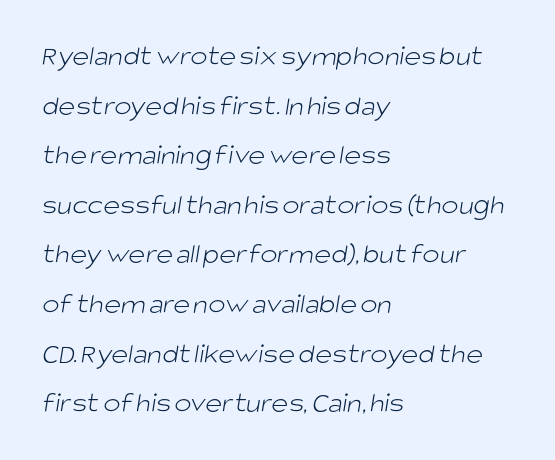
A bare baseline throughout the passage. Spacing verdict: proportional, widths tailored to each character. The passage is arranged the way most books set body copy — flush left. Nobody touched the tracking dial on this one.
